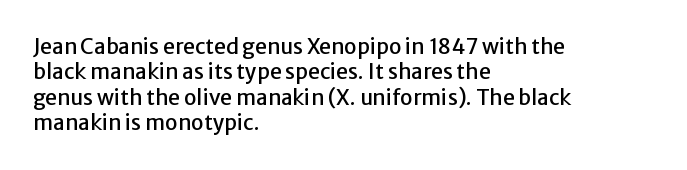
The image shows 21 px text type, upright; set left-aligned, line spacing 1.21x, normal letter spacing, not underlined.
